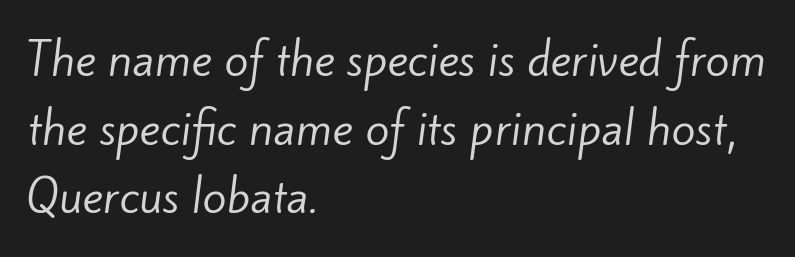
Q: Is the text bold? A: No.
Q: Is the typeface a serif or a sans-serif typeface? A: Sans-serif.
Q: Is the text underlined? A: No.
Q: How is the paragraph aligned? A: Left-aligned.
Q: Is the spacing between letters normal or unusually wide? A: Normal.
Q: Is the spacing between lines tight, normal or loose? A: Normal.
Q: Width (condensed, normal, or wide)? A: Normal.
Q: Stroke contrast? A: Low.
Q: x-height? A: Small.
Q: Monospaced? A: No.
